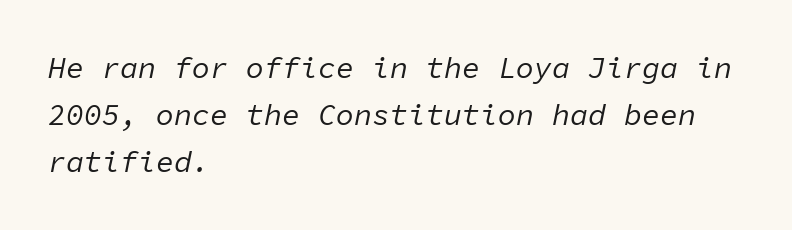
Q: Is the text bold? A: No.
Q: Is the text italic (slanted)? A: Yes, it leans right by about 11 degrees.
Q: Is the text underlined? A: No.
Q: How is the paragraph aligned? A: Left-aligned.
Q: Is the spacing between letters normal or unusually wide? A: Normal.
Q: Is the spacing between lines tight, normal or loose? A: Normal.
Q: Width (condensed, normal, or wide)? A: Normal.
Q: Stroke contrast? A: Low.
Q: x-height? A: Medium.
Q: Monospaced? A: Yes.
